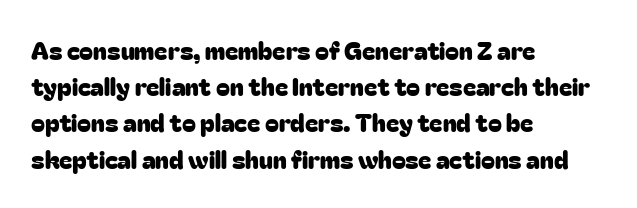
This sample keeps an unexceptional amount of space between lines. Characters follow at the spacing the type designer built in. Leftover space on each line is placed entirely after the last word. Nobody drew a line under any word here. The font's upright variant was chosen for this text.
